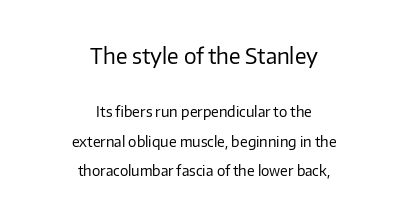
The image shows 21 px text type, upright; set centered, loose line spacing (2.08x), normal letter spacing, not underlined; the first (top) block is 1.5x larger.
